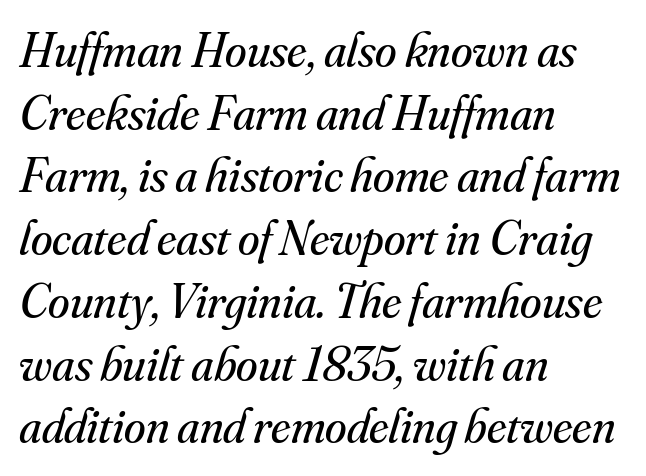
{"serif": "yes", "italic": "yes", "lean": "right", "slant_degrees": 16, "bold": "no", "weight": "regular", "width": "normal", "stroke_contrast": "medium", "x_height": "small", "monospaced": "no", "underline": "no", "align": "left", "line_spacing": "normal", "line_spacing_ratio": 1.28, "letter_spacing": "normal", "letter_spacing_em": 0.0, "glyph_px": 49}
